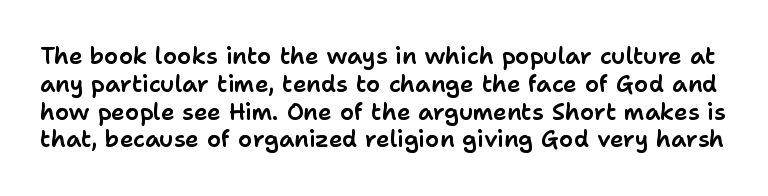
{"italic": "no", "underline": "no", "line_spacing_ratio": 1.21, "letter_spacing": "normal", "letter_spacing_em": 0.0, "glyph_px": 23}
